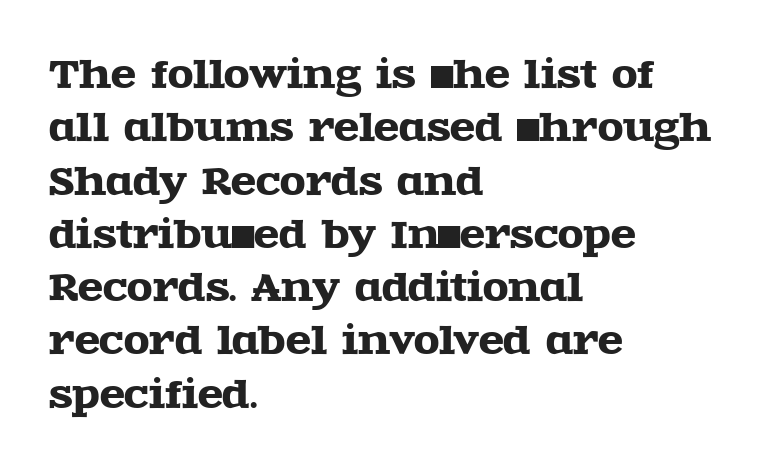
The image shows 37 px wide serif type, upright; set left-aligned, normal line spacing (1.44x), normal letter spacing, not underlined; a large x-height.
